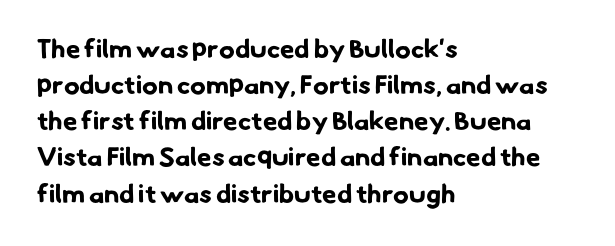
Q: Is the text bold? A: Yes.
Q: Is the text underlined? A: No.
Q: How is the paragraph aligned? A: Left-aligned.
Q: Is the spacing between letters normal or unusually wide? A: Normal.
Q: Is the spacing between lines tight, normal or loose? A: Normal.
